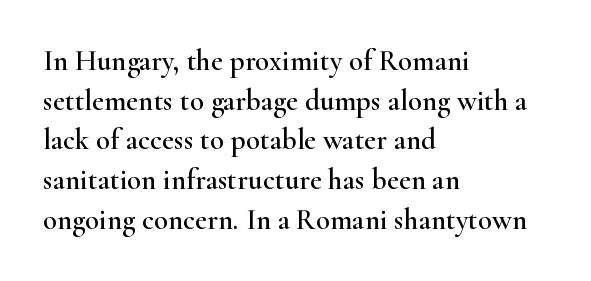
{"serif": "yes", "italic": "no", "width": "wide", "stroke_contrast": "high", "x_height": "small", "monospaced": "no", "underline": "no", "align": "left", "line_spacing": "normal", "line_spacing_ratio": 1.37, "letter_spacing": "normal", "letter_spacing_em": 0.0, "glyph_px": 29}
